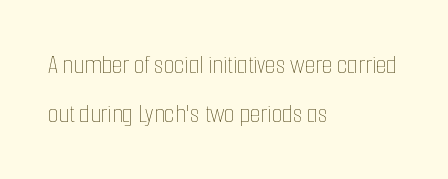
Q: Is the text bold? A: No.
Q: Is the text italic (slanted)? A: No, it is upright.
Q: Is the text underlined? A: No.
Q: How is the paragraph aligned? A: Left-aligned.
Q: Is the spacing between letters normal or unusually wide? A: Normal.
